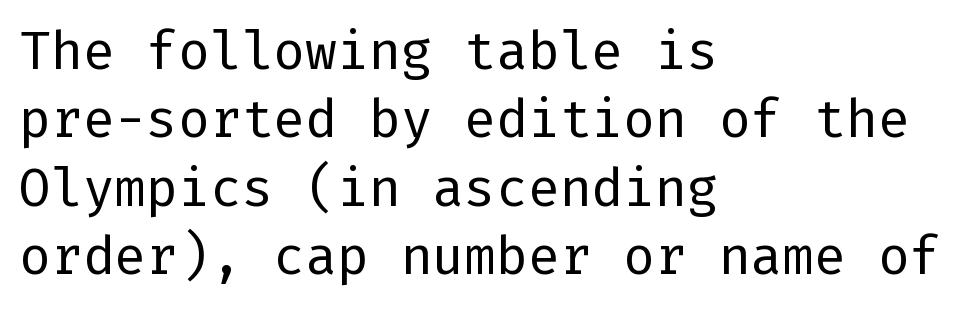
Unbolded letterforms with no extra heft. In terms of posture, this sample is upright. Between one letter and the next there's only the usual sliver of space. This sample is left-justified, so line endings fall wherever the words run out.
